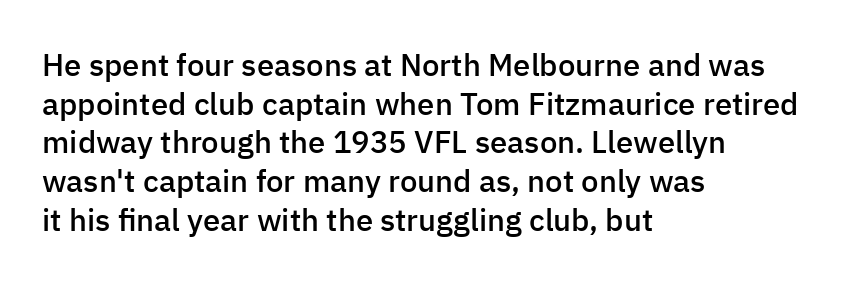
The image shows 31 px semibold sans-serif type, upright; set left-aligned, normal line spacing (1.25x), normal letter spacing, not underlined; low stroke contrast and a medium x-height.
